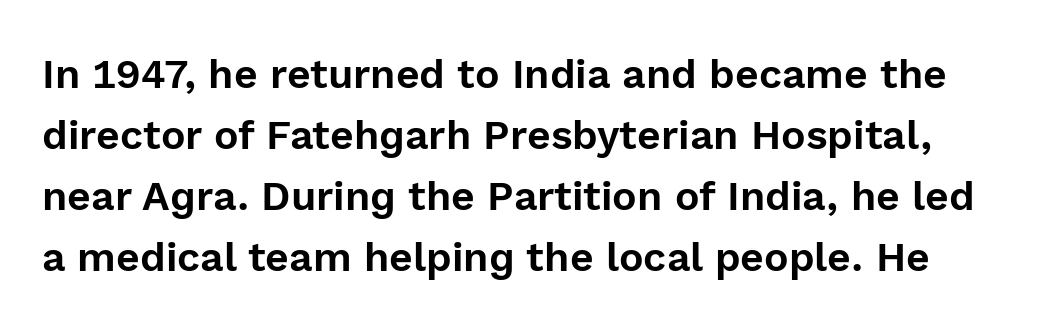
A roman cut, with each character standing at attention. The line-height multiplier appears to be the usual default. Note the varied advance widths — an 'i' is clearly narrower than an 'm'. Characters follow at the spacing the type designer built in. This sample uses a sans-serif face. Bare-footed words on every line.
